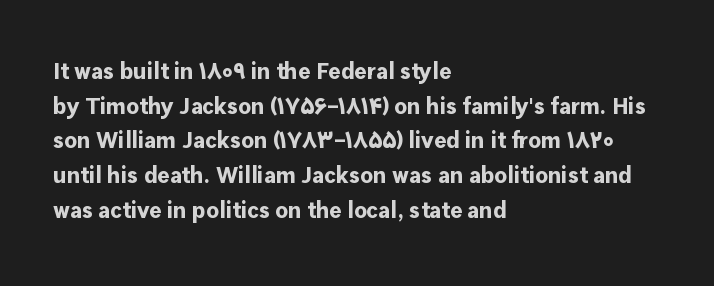
Every stem runs plumb, perpendicular to the baseline. The typesetting leans heavy: a genuine bold. Anything drawn beneath the words? Only blank space. The paragraph shown leans on its left margin. In terms of letterspacing, this is plain default setting. The space between consecutive lines is moderate.
